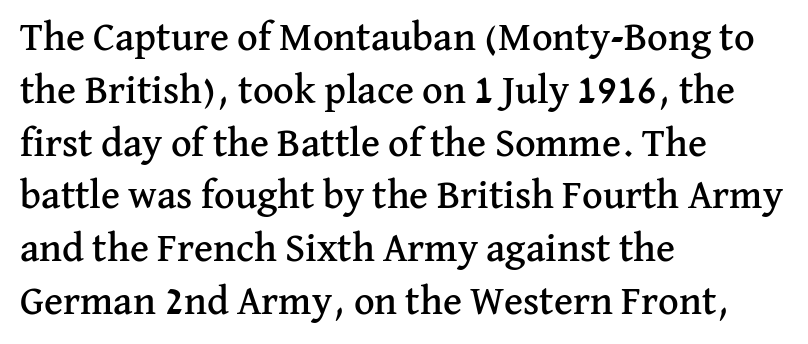
Q: Is the text italic (slanted)? A: No, it is upright.
Q: Is the typeface a serif or a sans-serif typeface? A: Serif.
Q: Is the text underlined? A: No.
Q: How is the paragraph aligned? A: Left-aligned.
Q: Is the spacing between letters normal or unusually wide? A: Normal.
Q: Is the spacing between lines tight, normal or loose? A: Normal.
Q: Width (condensed, normal, or wide)? A: Normal.
Q: Stroke contrast? A: Medium.
Q: x-height? A: Medium.
Q: Monospaced? A: No.
